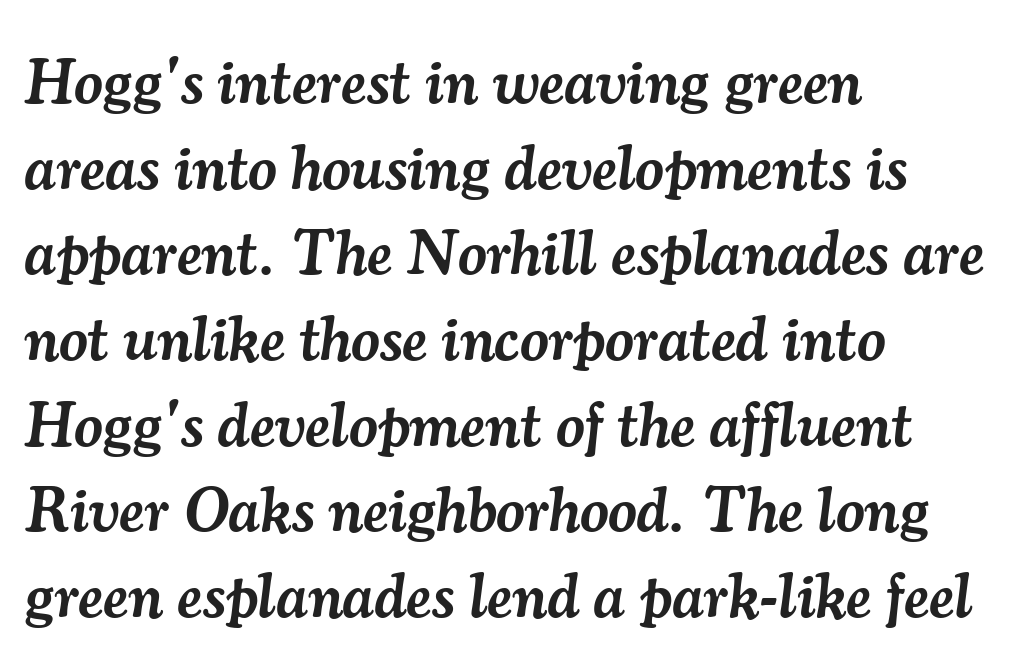
The image shows 63 px semibold serif type, italic (leaning right); set left-aligned, normal line spacing (1.36x), normal letter spacing, not underlined; medium stroke contrast and a small x-height.
